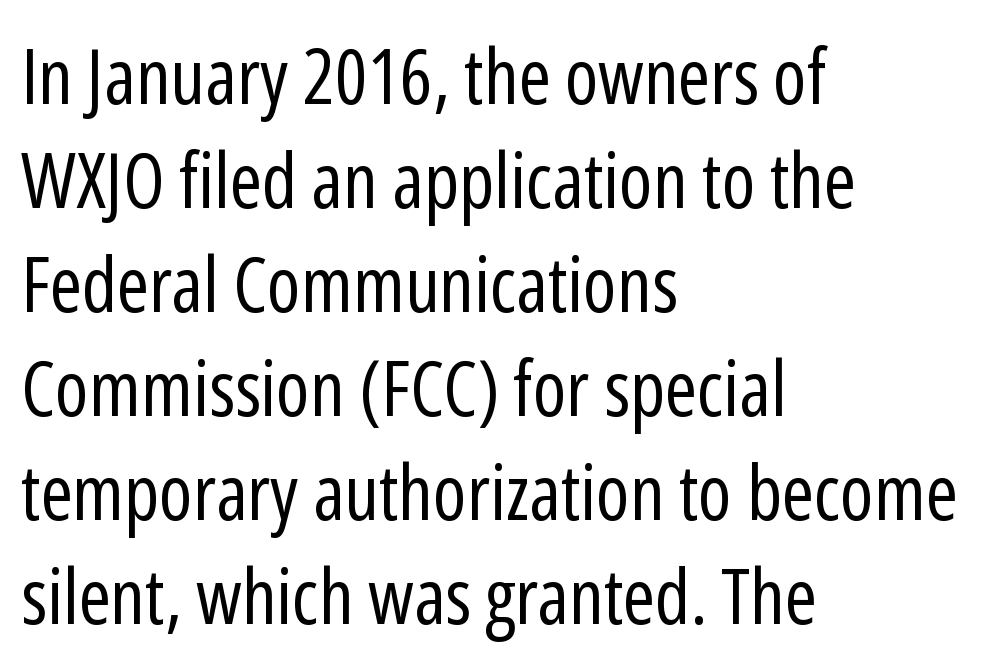
Q: Is the text bold? A: No.
Q: Is the text italic (slanted)? A: No, it is upright.
Q: Is the typeface a serif or a sans-serif typeface? A: Sans-serif.
Q: Is the text underlined? A: No.
Q: How is the paragraph aligned? A: Left-aligned.
Q: Is the spacing between letters normal or unusually wide? A: Normal.
Q: Is the spacing between lines tight, normal or loose? A: Normal.
Q: Width (condensed, normal, or wide)? A: Condensed.
Q: Stroke contrast? A: Low.
Q: x-height? A: Medium.
Q: Monospaced? A: No.
